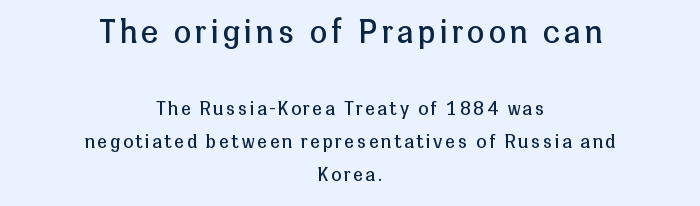
Bigger letters appear in the top chunk; the bottom chunk is reduced. This rendering uses center alignment, leaving both contours irregular but symmetric. No heavy texture on the line: the type isn't bold. Looks like regular typesetting: each glyph gets only the width it needs.
